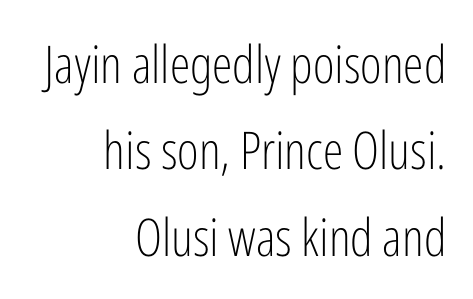
Q: Is the text bold? A: No.
Q: Is the text italic (slanted)? A: No, it is upright.
Q: Is the typeface a serif or a sans-serif typeface? A: Sans-serif.
Q: Is the text underlined? A: No.
Q: How is the paragraph aligned? A: Right-aligned.
Q: Is the spacing between letters normal or unusually wide? A: Normal.
Q: Is the spacing between lines tight, normal or loose? A: Normal.
Q: Width (condensed, normal, or wide)? A: Condensed.
Q: Stroke contrast? A: Low.
Q: x-height? A: Medium.
Q: Monospaced? A: No.
